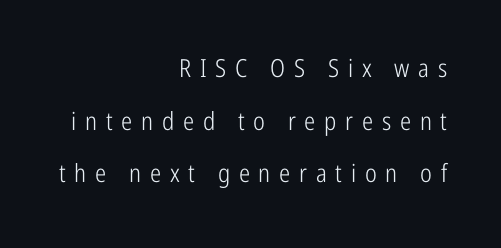
The image shows 25 px text type, upright; set right-aligned, loose line spacing (2.11x), unusually wide letter spacing (+0.35 em), not underlined.
